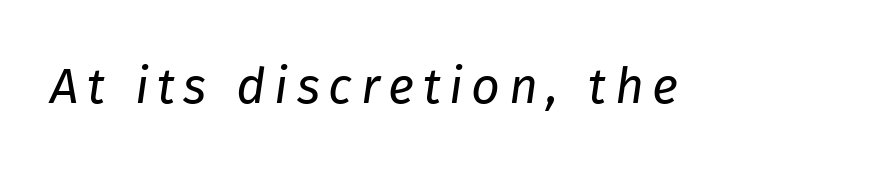
Glance below the letters and you will spot only blank space. Yep, that's italic — everything's leaning. Think of a printed novel: that variable character pitch is what you see here. This is not heavy type; no bold has been used.
